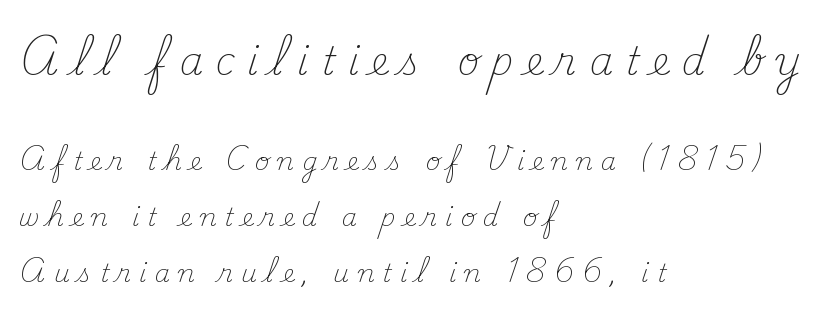
Does extra space separate the letters? Yes, quite a lot of it. Quick note: interline space is abundant. The lines are quadded left. Look at the bottom of the vertical strokes: they flare into serifs here.
